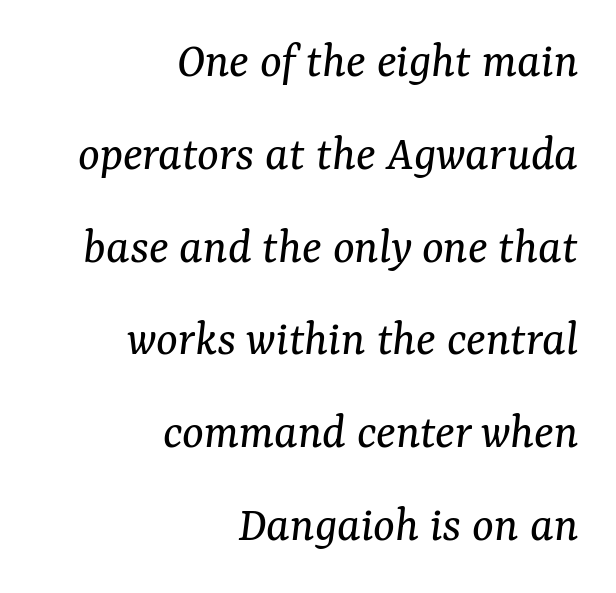
The image shows 51 px regular-weight serif type, italic (leaning right); set right-aligned, line spacing 1.82x, normal letter spacing, not underlined; medium stroke contrast and a medium x-height.
